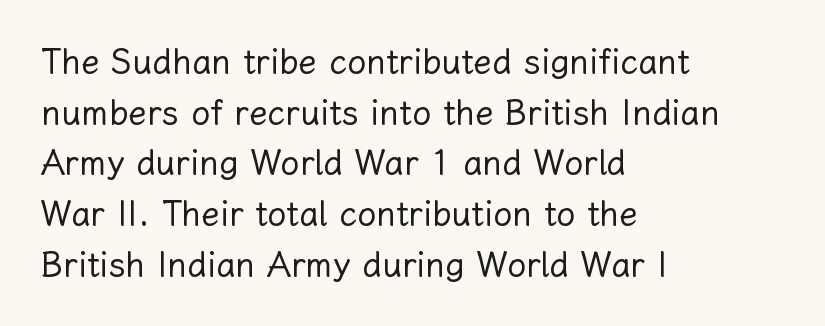
Q: Is the text bold? A: No.
Q: Is the text italic (slanted)? A: No, it is upright.
Q: Is the text underlined? A: No.
Q: How is the paragraph aligned? A: Left-aligned.
Q: Is the spacing between letters normal or unusually wide? A: Normal.
Q: Is the spacing between lines tight, normal or loose? A: Normal.
Q: Width (condensed, normal, or wide)? A: Normal.
Q: Stroke contrast? A: Low.
Q: x-height? A: Medium.
Q: Monospaced? A: No.
